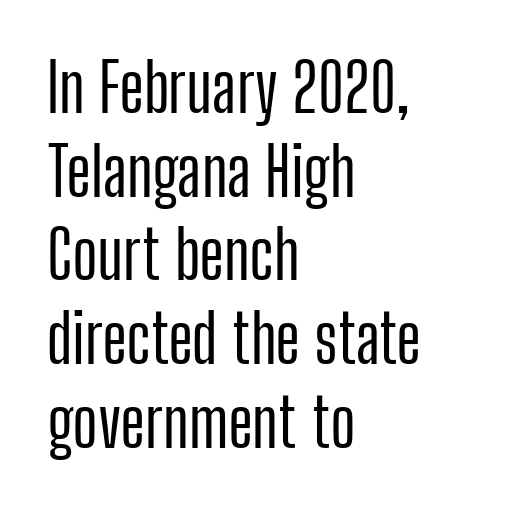
{"serif": "no", "italic": "no", "width": "condensed", "stroke_contrast": "low", "x_height": "medium", "monospaced": "no", "underline": "no", "align": "left", "line_spacing": "normal", "line_spacing_ratio": 1.25, "letter_spacing": "normal", "letter_spacing_em": 0.0, "glyph_px": 67}
